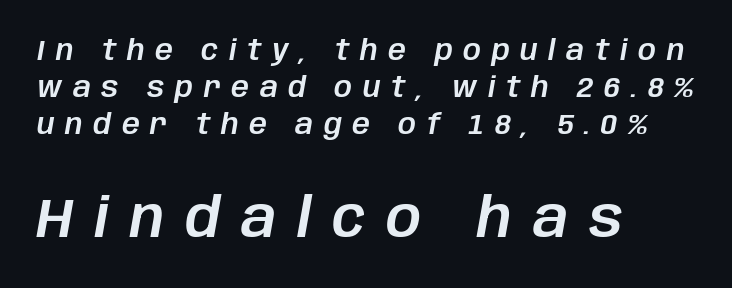
Q: Is the text italic (slanted)? A: Yes, it leans right by about 10 degrees.
Q: Is the text underlined? A: No.
Q: How is the paragraph aligned? A: Left-aligned.
Q: Is the spacing between letters normal or unusually wide? A: Unusually wide.
Q: Is the spacing between lines tight, normal or loose? A: Normal.
Q: Which block of text is set in a larger size, the first (top) or the second (bottom)? A: The second (bottom) one.
Q: Width (condensed, normal, or wide)? A: Normal.
Q: Stroke contrast? A: Low.
Q: x-height? A: Large.
Q: Monospaced? A: No.
